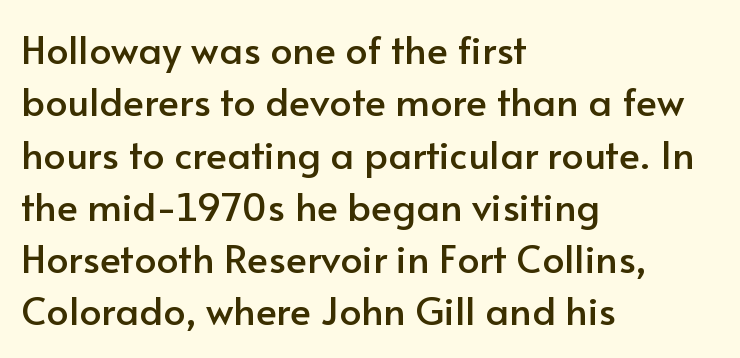
Q: Is the text italic (slanted)? A: No, it is upright.
Q: Is the typeface a serif or a sans-serif typeface? A: Sans-serif.
Q: Is the text underlined? A: No.
Q: How is the paragraph aligned? A: Left-aligned.
Q: Is the spacing between letters normal or unusually wide? A: Normal.
Q: Is the spacing between lines tight, normal or loose? A: Normal.
Q: Width (condensed, normal, or wide)? A: Normal.
Q: Stroke contrast? A: Low.
Q: x-height? A: Small.
Q: Monospaced? A: No.
